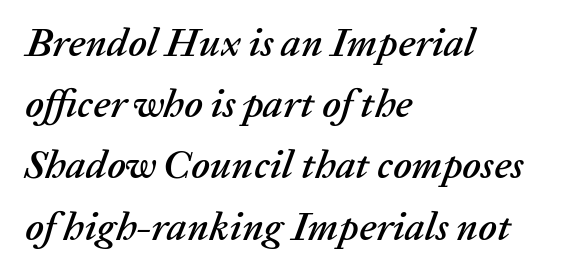
Q: Is the text italic (slanted)? A: Yes, it leans right by about 20 degrees.
Q: Is the text underlined? A: No.
Q: How is the paragraph aligned? A: Left-aligned.
Q: Is the spacing between letters normal or unusually wide? A: Normal.
Q: Is the spacing between lines tight, normal or loose? A: Normal.
Q: Width (condensed, normal, or wide)? A: Normal.
Q: Stroke contrast? A: Low.
Q: x-height? A: Medium.
Q: Monospaced? A: No.
